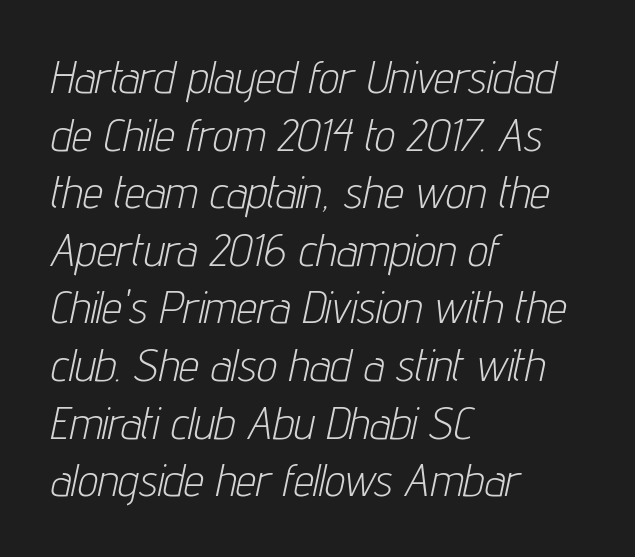
{"italic": "yes", "lean": "right", "slant_degrees": 12, "bold": "no", "weight": "light", "width": "condensed", "stroke_contrast": "low", "x_height": "medium", "monospaced": "no", "underline": "no", "align": "left", "line_spacing": "normal", "line_spacing_ratio": 1.28, "letter_spacing": "normal", "letter_spacing_em": 0.0, "glyph_px": 45}
